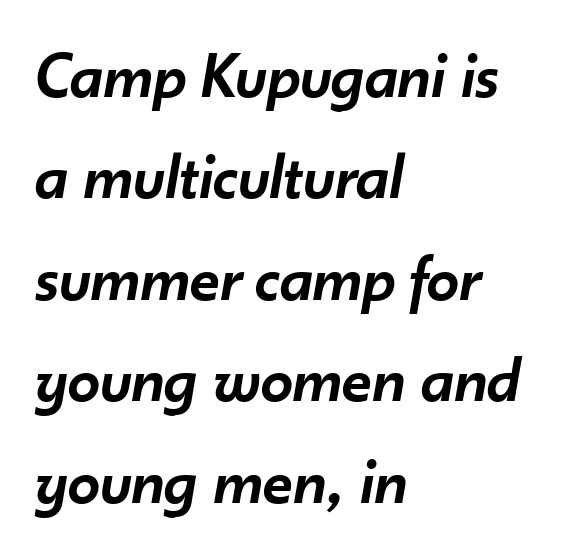
The image shows 65 px semibold type, italic (leaning right); set left-aligned, normal line spacing (1.56x), normal letter spacing, not underlined; low stroke contrast and a small x-height.
